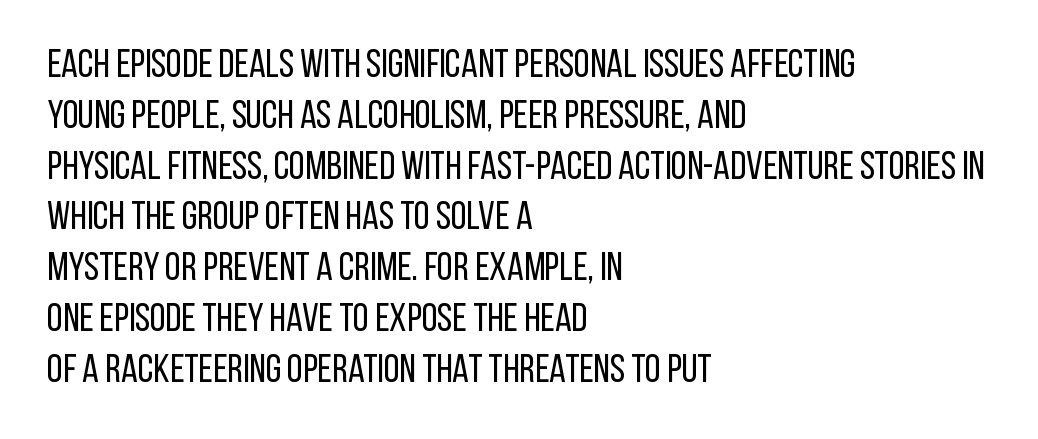
You could not count columns in this text — the font is proportionally spaced. Letters have the restrained weight of plain body copy at most. Unmarked baselines from the first word to the last. Is there much room between lines? A standard amount, neither cramped nor airy. The designer went with a sans here, leaving each stem footless. Horizontally, the lines are justified to the leading edge only.
